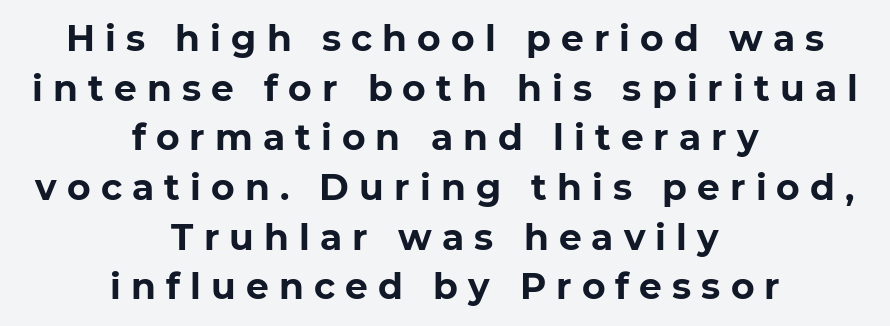
Q: Is the text bold? A: Yes.
Q: Is the text italic (slanted)? A: No, it is upright.
Q: Is the typeface a serif or a sans-serif typeface? A: Sans-serif.
Q: Is the text underlined? A: No.
Q: How is the paragraph aligned? A: Centered.
Q: Is the spacing between letters normal or unusually wide? A: Unusually wide.
Q: Is the spacing between lines tight, normal or loose? A: Normal.
Q: Width (condensed, normal, or wide)? A: Normal.
Q: Stroke contrast? A: Low.
Q: x-height? A: Medium.
Q: Monospaced? A: No.
